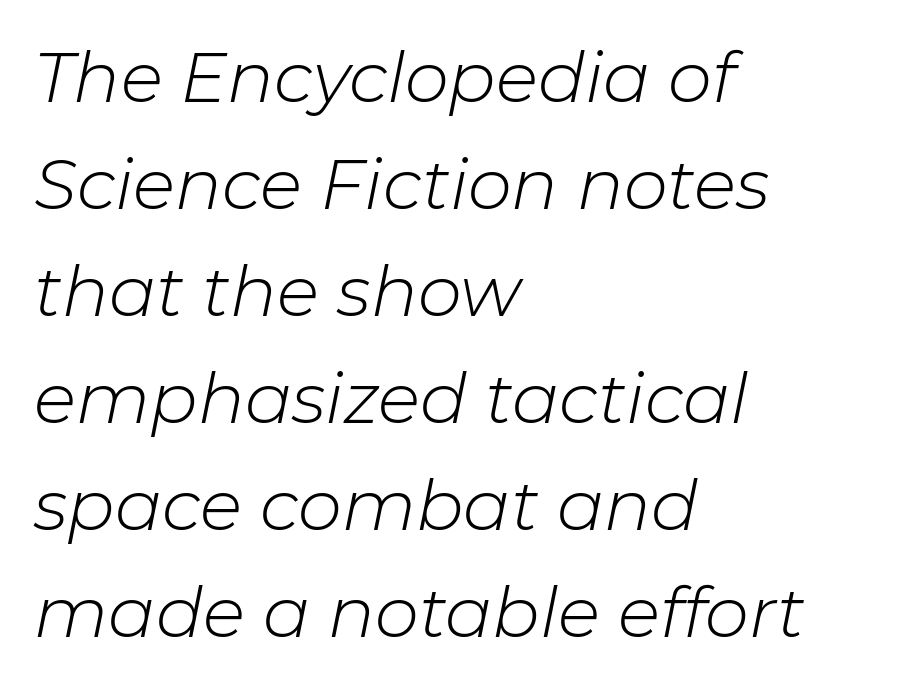
Leading matches the norm, producing a regular column. Any mark beneath the type? The region is blank. Stroke mass is kept to a normal reading level or below. The lines in this sample share a left origin and differ only in where they stop. Default kerning and tracking; the words read as compact shapes. The face used here is proportionally spaced, like ordinary book or web type.
